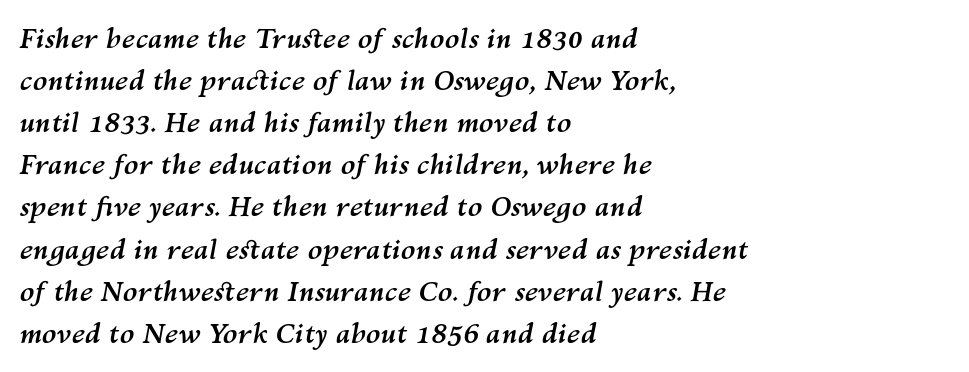
{"italic": "yes", "lean": "right", "slant_degrees": 10, "bold": "yes", "underline": "no", "align": "left", "line_spacing": "normal", "line_spacing_ratio": 1.56, "letter_spacing": "normal", "letter_spacing_em": 0.0, "glyph_px": 27}
